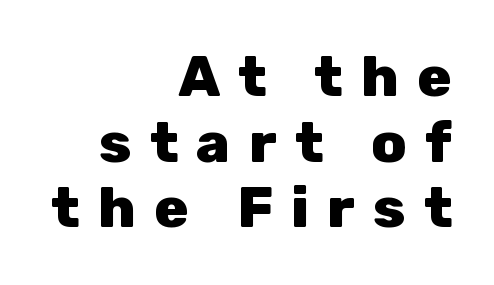
Note the varied advance widths — an 'i' is clearly narrower than an 'm'. One-word summary of the alignment: right. Is there any slant? The stems are plumb. Nothing sits at the stroke ends, so this counts as sans-serif. Rows of type sit shoulder to shoulder in the vertical direction. Caption: bold face, heavy strokes.
